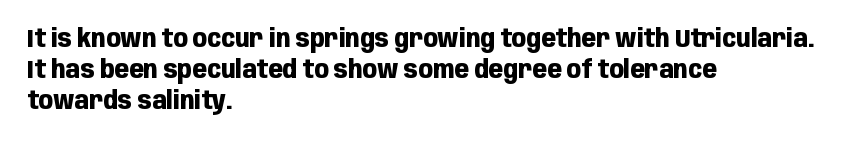
Q: Is the text bold? A: Yes.
Q: Is the text italic (slanted)? A: No, it is upright.
Q: Is the text underlined? A: No.
Q: How is the paragraph aligned? A: Left-aligned.
Q: Is the spacing between letters normal or unusually wide? A: Normal.
Q: Is the spacing between lines tight, normal or loose? A: Normal.
